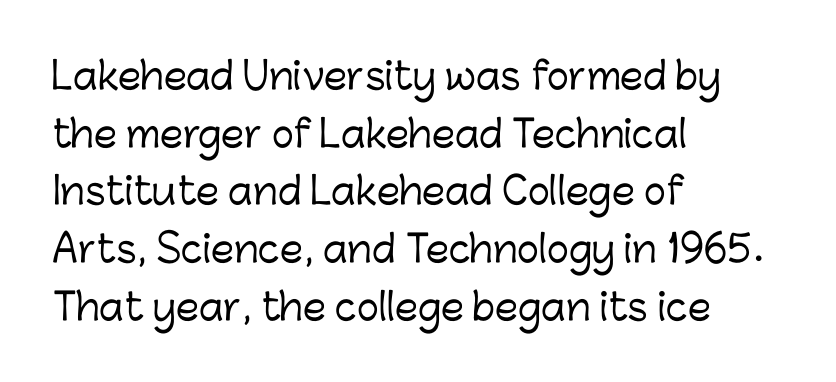
The image shows 37 px sans-serif type, upright; set left-aligned, normal line spacing (1.56x), normal letter spacing, not underlined; low stroke contrast and a medium x-height.
